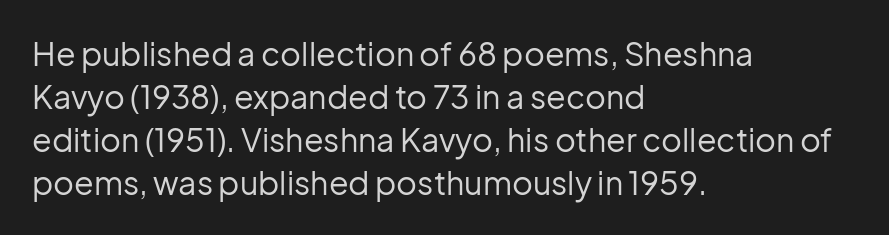
The image shows 32 px regular-weight sans-serif type, upright; set left-aligned, normal line spacing (1.34x), normal letter spacing, not underlined; low stroke contrast and a medium x-height.
